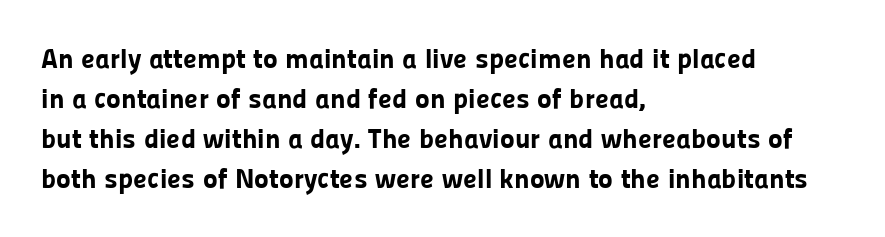
The space beneath each line is pristine and unruled. Layout note: lines flush left. How would I describe the line gaps? Plain and ordinary. The letters advance in unequal steps, a hallmark of proportional type. Is the type bold? Yes — the strokes are clearly thick and heavy.
